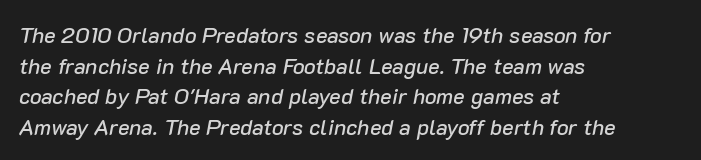
{"italic": "yes", "lean": "right", "slant_degrees": 10, "underline": "no", "align": "left", "line_spacing": "normal", "line_spacing_ratio": 1.39, "letter_spacing": "normal", "letter_spacing_em": 0.0, "glyph_px": 22}
